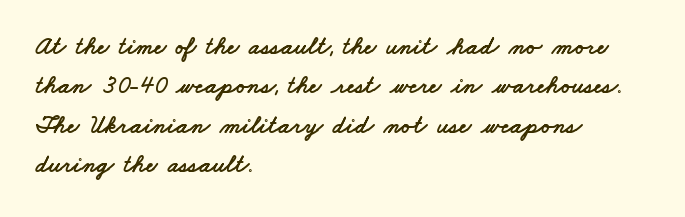
Q: Is the text underlined? A: No.
Q: How is the paragraph aligned? A: Left-aligned.
Q: Is the spacing between letters normal or unusually wide? A: Normal.
Q: Is the spacing between lines tight, normal or loose? A: Normal.
